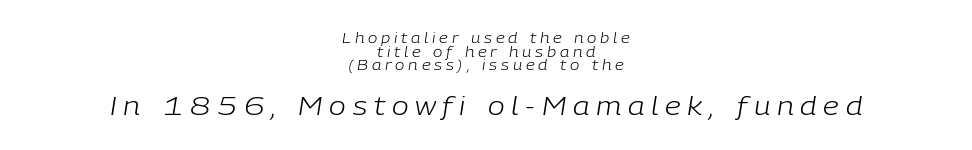
{"italic": "yes", "lean": "right", "slant_degrees": 9, "bold": "no", "underline": "no", "align": "center", "line_spacing": "tight", "line_spacing_ratio": 0.97, "letter_spacing": "wide", "letter_spacing_em": 0.27, "larger_block": "second", "size_ratio": 1.79, "glyph_px": 25}
